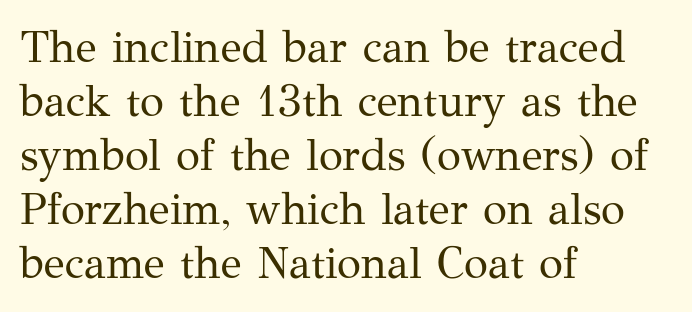
{"serif": "yes", "italic": "no", "bold": "no", "weight": "regular", "width": "normal", "stroke_contrast": "medium", "x_height": "medium", "monospaced": "no", "underline": "no", "align": "left", "line_spacing_ratio": 1.23, "letter_spacing": "normal", "letter_spacing_em": 0.0, "glyph_px": 44}
